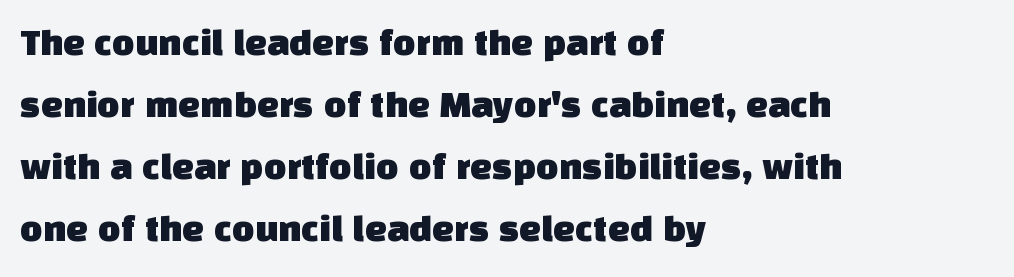
{"serif": "no", "width": "normal", "stroke_contrast": "low", "x_height": "large", "monospaced": "no", "underline": "no", "align": "left", "line_spacing": "normal", "line_spacing_ratio": 1.59, "letter_spacing": "normal", "letter_spacing_em": 0.0, "glyph_px": 39}
